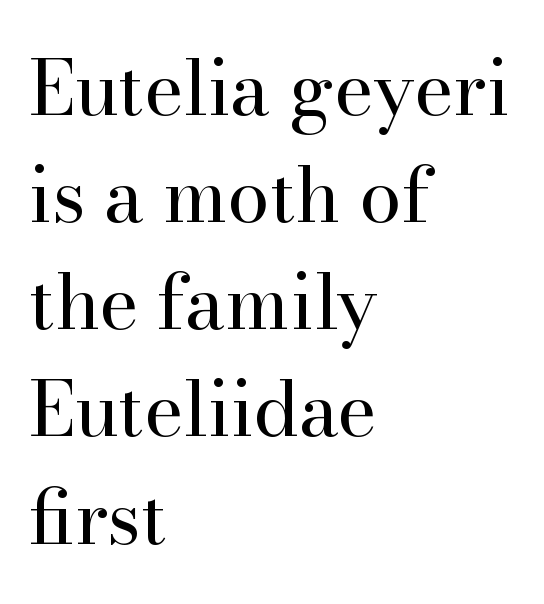
{"serif": "yes", "italic": "no", "bold": "no", "weight": "regular", "width": "normal", "stroke_contrast": "high", "x_height": "small", "monospaced": "no", "underline": "no", "align": "left", "line_spacing": "normal", "line_spacing_ratio": 1.41, "letter_spacing": "normal", "letter_spacing_em": 0.0, "glyph_px": 76}
